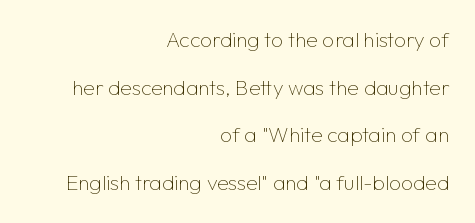
The image shows 21 px text type, upright; set right-aligned, loose line spacing (2.27x), normal letter spacing, not underlined.
